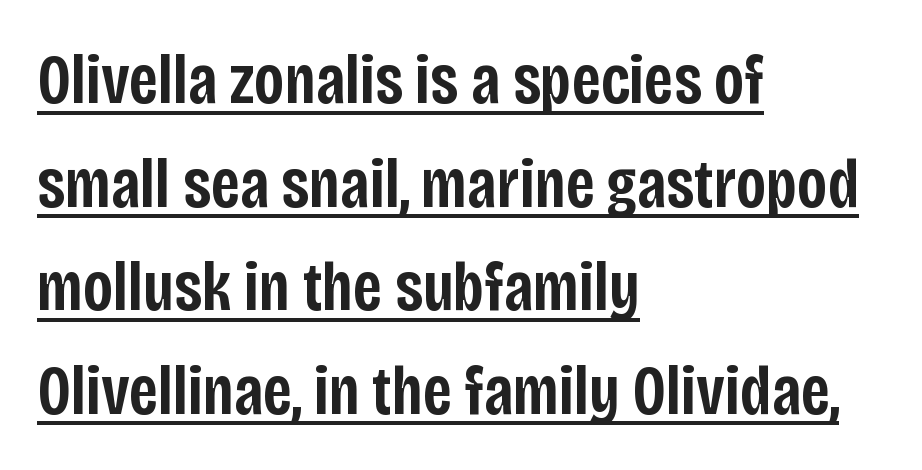
Every stem runs plumb, perpendicular to the baseline. All the whitespace from short lines collects on the right. The passage shown has conventional tracking throughout. The letters carry no serifs — their stems end cleanly without finishing strokes. The sample has been set in demibold, a notch under bold.
